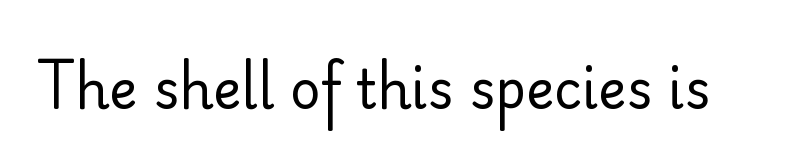
The image shows 53 px regular-weight sans-serif type, upright; set normal letter spacing, not underlined; low stroke contrast and a small x-height.
